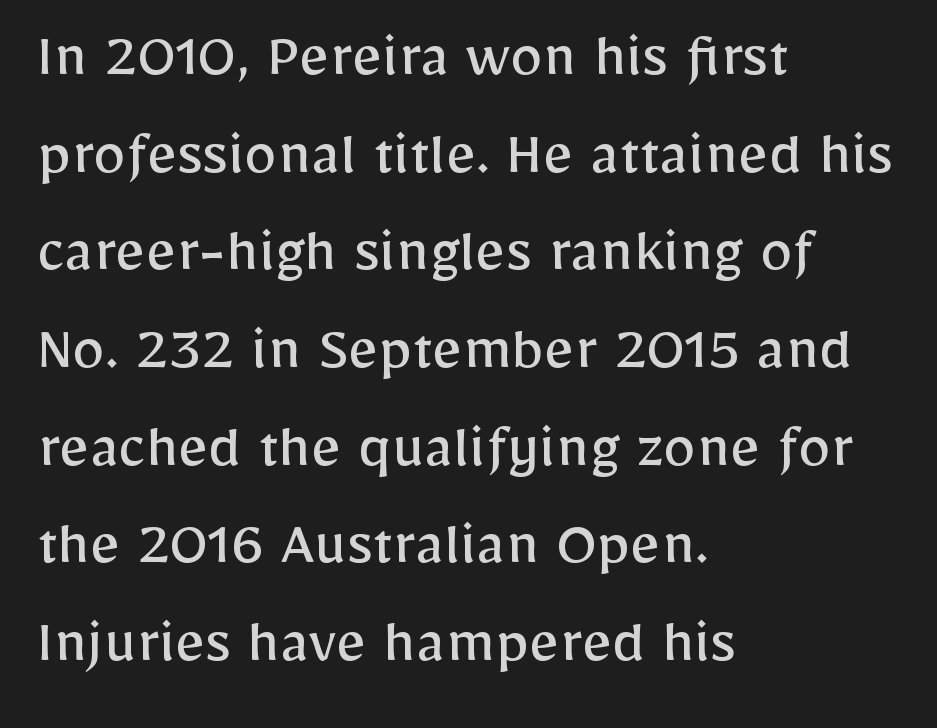
{"serif": "no", "italic": "no", "bold": "no", "weight": "regular", "width": "normal", "stroke_contrast": "low", "x_height": "medium", "monospaced": "no", "underline": "no", "align": "left", "line_spacing": "normal", "line_spacing_ratio": 1.48, "letter_spacing": "normal", "letter_spacing_em": 0.0, "glyph_px": 66}
